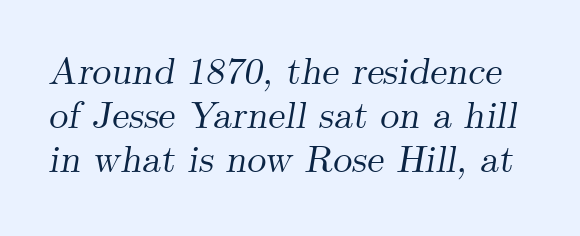
The image shows 38 px serif type, italic (leaning right); set line spacing 1.16x, normal letter spacing, not underlined; medium stroke contrast and a small x-height.
